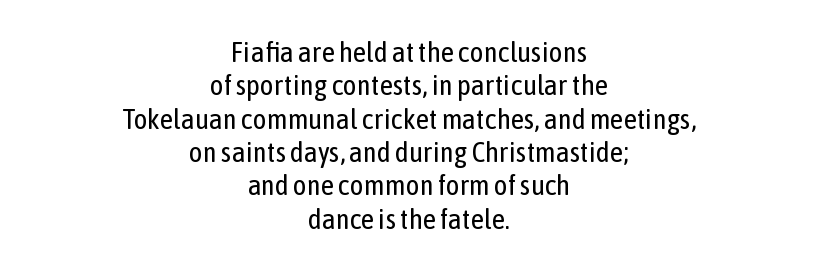
Q: Is the text bold? A: No.
Q: Is the text italic (slanted)? A: No, it is upright.
Q: Is the typeface a serif or a sans-serif typeface? A: Sans-serif.
Q: Is the text underlined? A: No.
Q: How is the paragraph aligned? A: Centered.
Q: Is the spacing between letters normal or unusually wide? A: Normal.
Q: Is the spacing between lines tight, normal or loose? A: Tight.
Q: Width (condensed, normal, or wide)? A: Condensed.
Q: Stroke contrast? A: Low.
Q: x-height? A: Medium.
Q: Monospaced? A: No.
